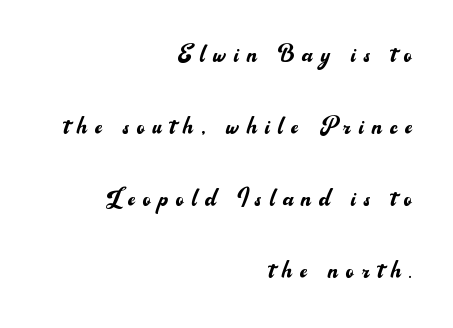
Stems and bowls with no extra thickness — not bold. Loosely led — the rows are spread out. The designer went with a sans here, leaving each stem footless. Spacing verdict: proportional, widths tailored to each character. Someone cranked the tracking dial way up on this one.
